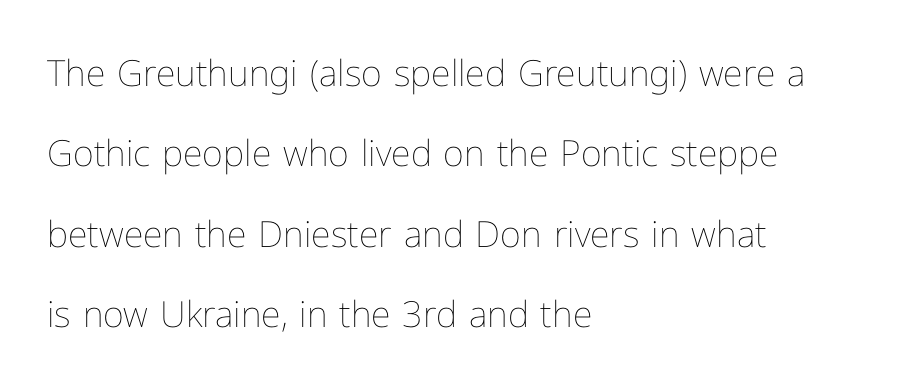
The image shows 36 px thin type, upright; set left-aligned, loose line spacing (2.23x), normal letter spacing, not underlined; low stroke contrast and a medium x-height.
